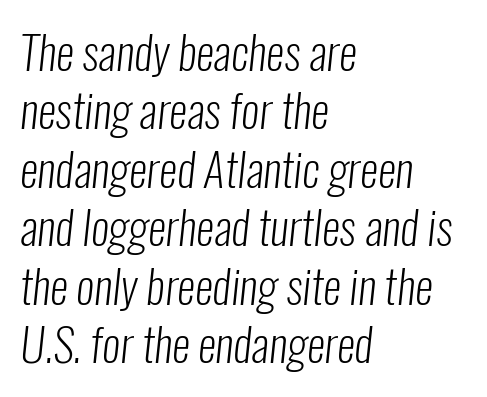
The image shows 46 px light, condensed sans-serif type; set left-aligned, normal line spacing (1.27x), normal letter spacing, not underlined; low stroke contrast and a medium x-height.
